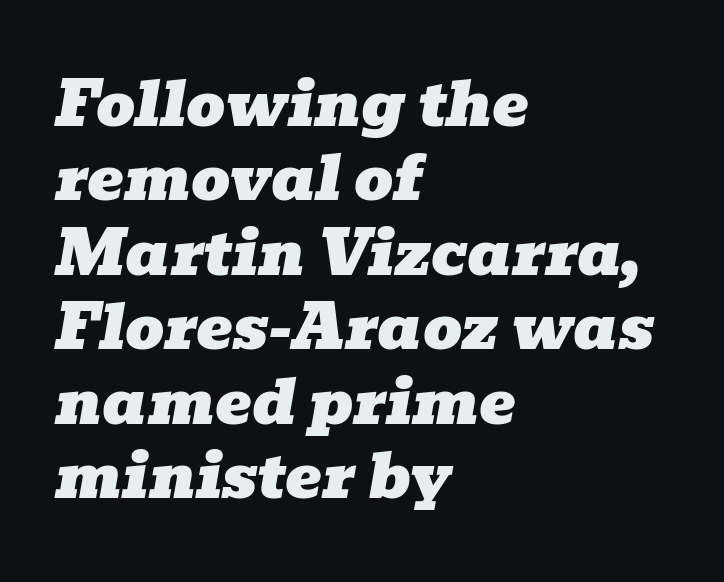
Q: Is the text italic (slanted)? A: Yes, it leans right by about 10 degrees.
Q: Is the typeface a serif or a sans-serif typeface? A: Serif.
Q: Is the text underlined? A: No.
Q: How is the paragraph aligned? A: Left-aligned.
Q: Is the spacing between letters normal or unusually wide? A: Normal.
Q: Width (condensed, normal, or wide)? A: Wide.
Q: Stroke contrast? A: Low.
Q: x-height? A: Medium.
Q: Monospaced? A: No.
